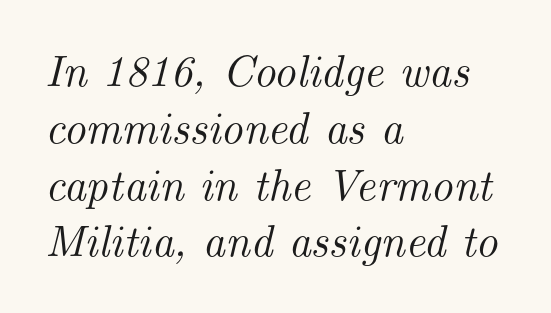
How would I describe the line gaps? Plain and ordinary. Line beginnings align vertically; line endings do not. Beneath every word, the page is bare. Characters are canted at an angle relative to the baseline's perpendicular. These lines are composed in type with serifs.
